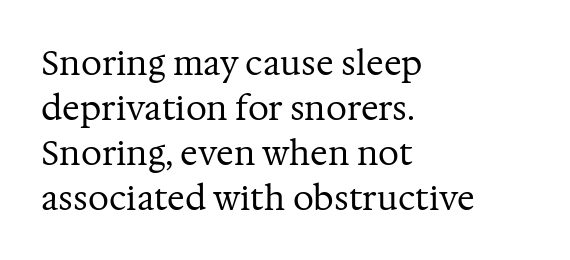
Q: Is the text bold? A: No.
Q: Is the text italic (slanted)? A: No, it is upright.
Q: Is the typeface a serif or a sans-serif typeface? A: Serif.
Q: Is the text underlined? A: No.
Q: How is the paragraph aligned? A: Left-aligned.
Q: Is the spacing between letters normal or unusually wide? A: Normal.
Q: Is the spacing between lines tight, normal or loose? A: Normal.
Q: Width (condensed, normal, or wide)? A: Normal.
Q: Stroke contrast? A: Medium.
Q: x-height? A: Medium.
Q: Monospaced? A: No.
